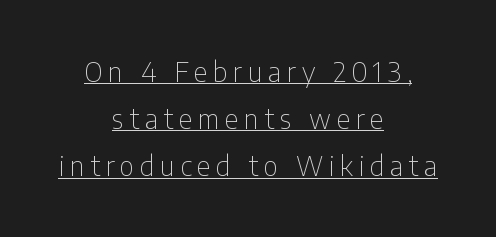
{"italic": "no", "bold": "no", "underline": "yes", "align": "center", "line_spacing_ratio": 1.75, "letter_spacing": "wide", "letter_spacing_em": 0.21, "glyph_px": 27}
